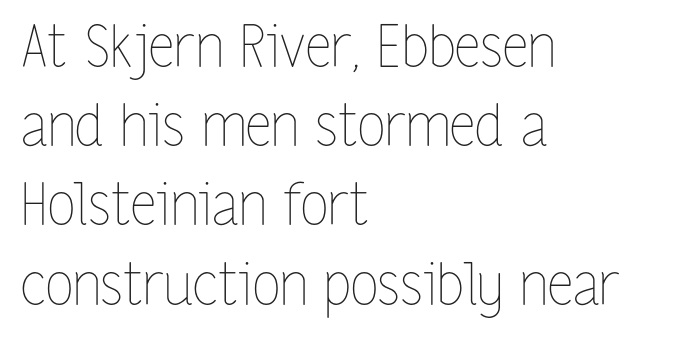
The image shows 57 px thin, condensed type, upright; set left-aligned, normal line spacing (1.39x), normal letter spacing, not underlined; low stroke contrast and a medium x-height.
